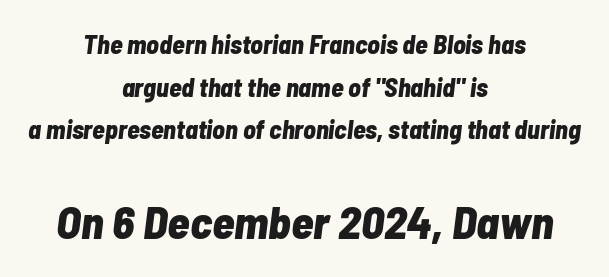
Q: Is the text bold? A: Yes.
Q: Is the text italic (slanted)? A: Yes, it leans right by about 7 degrees.
Q: Is the text underlined? A: No.
Q: How is the paragraph aligned? A: Centered.
Q: Is the spacing between letters normal or unusually wide? A: Normal.
Q: Is the spacing between lines tight, normal or loose? A: Normal.
Q: Which block of text is set in a larger size, the first (top) or the second (bottom)? A: The second (bottom) one.
Q: Width (condensed, normal, or wide)? A: Condensed.
Q: Stroke contrast? A: Low.
Q: x-height? A: Medium.
Q: Monospaced? A: No.
